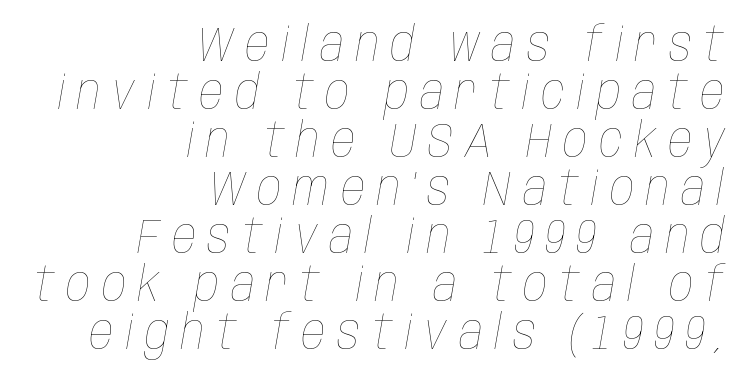
{"italic": "yes", "lean": "right", "slant_degrees": 10, "bold": "no", "weight": "thin", "width": "condensed", "stroke_contrast": "low", "x_height": "large", "monospaced": "no", "underline": "no", "align": "right", "line_spacing": "tight", "line_spacing_ratio": 1.0, "letter_spacing": "wide", "letter_spacing_em": 0.24, "glyph_px": 48}
